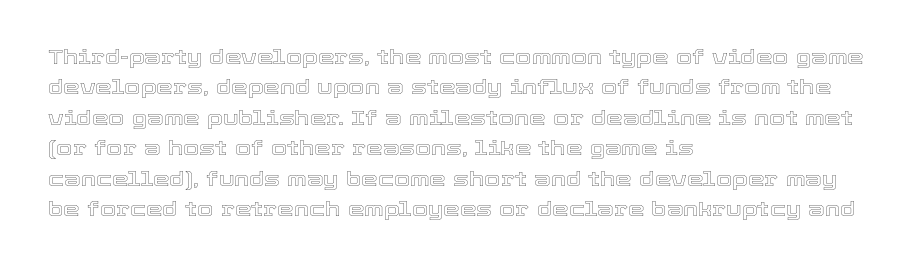
The image shows 21 px text type, upright; set left-aligned, normal line spacing (1.45x), normal letter spacing, not underlined.
